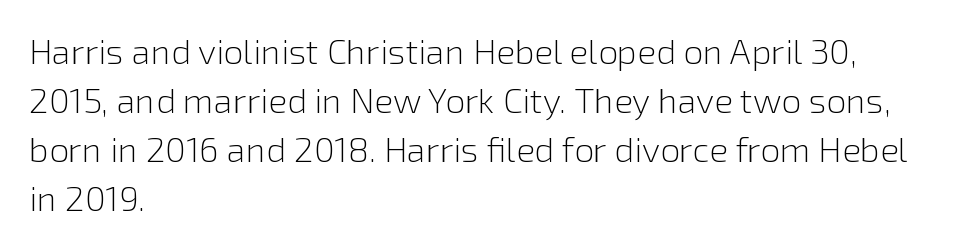
Plain, unruled lines of type. Weight class: somewhere from thin through regular. A typesetter would call this leading conventional body-copy spacing. The rendering shows plain stroke endings on the letterforms — a sans-serif design.
